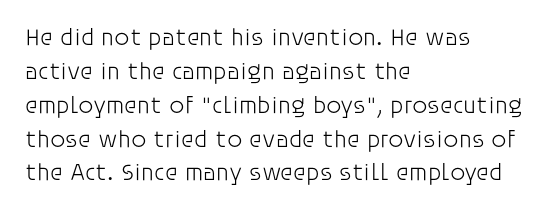
Q: Is the text bold? A: No.
Q: Is the text italic (slanted)? A: No, it is upright.
Q: Is the text underlined? A: No.
Q: How is the paragraph aligned? A: Left-aligned.
Q: Is the spacing between letters normal or unusually wide? A: Normal.
Q: Is the spacing between lines tight, normal or loose? A: Normal.
